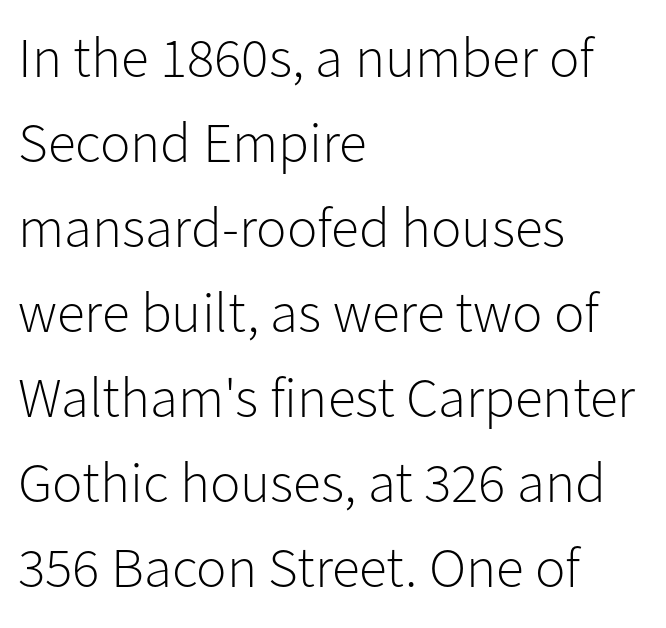
The letters stand straight up with perfectly vertical stems. Line beginnings align vertically; line endings do not. The face used here is proportionally spaced, like ordinary book or web type. Characters follow at the spacing the type designer built in. The vertical gap from one line to the next is medium. Is this a heavy cut? Hardly; it is regular or lighter.
